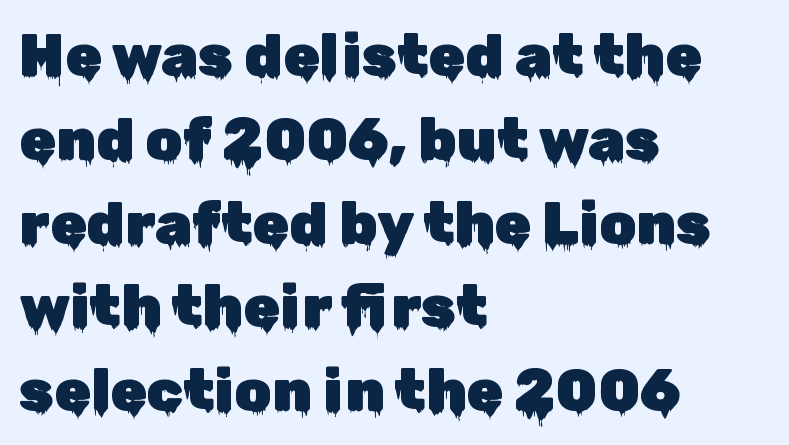
Q: Is the text italic (slanted)? A: No, it is upright.
Q: Is the typeface a serif or a sans-serif typeface? A: Sans-serif.
Q: Is the text underlined? A: No.
Q: How is the paragraph aligned? A: Left-aligned.
Q: Is the spacing between letters normal or unusually wide? A: Normal.
Q: Is the spacing between lines tight, normal or loose? A: Normal.
Q: Width (condensed, normal, or wide)? A: Normal.
Q: Stroke contrast? A: Low.
Q: x-height? A: Medium.
Q: Monospaced? A: No.
